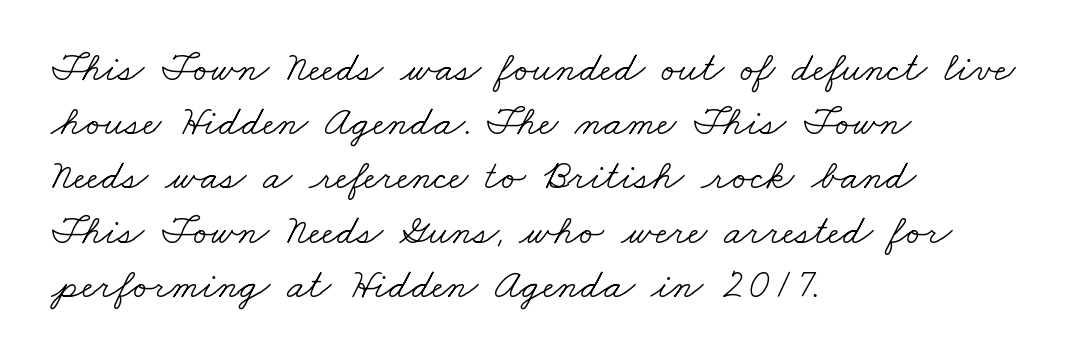
{"serif": "yes", "bold": "no", "weight": "light", "width": "wide", "stroke_contrast": "low", "x_height": "small", "monospaced": "no", "underline": "no", "align": "left", "line_spacing": "normal", "line_spacing_ratio": 1.29, "letter_spacing": "normal", "letter_spacing_em": 0.0, "glyph_px": 42}
